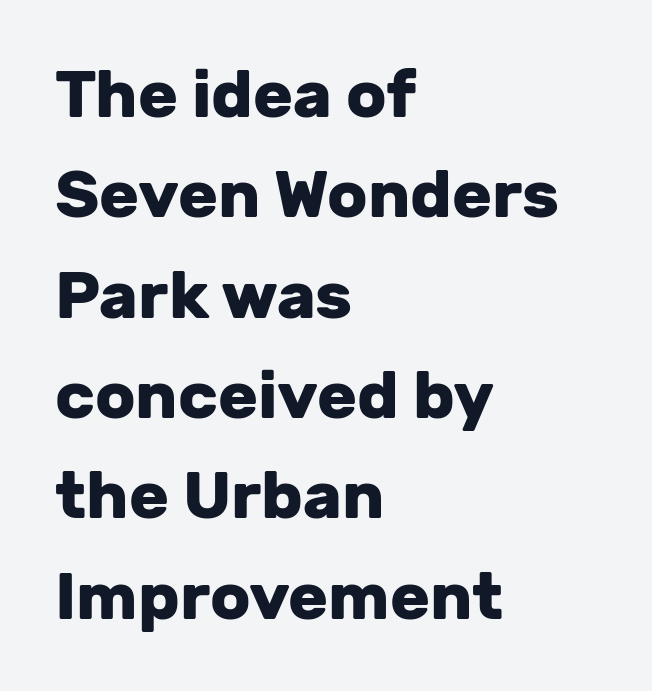
The image shows 66 px heavy sans-serif type, upright; set left-aligned, normal line spacing (1.52x), normal letter spacing, not underlined; low stroke contrast and a medium x-height.
